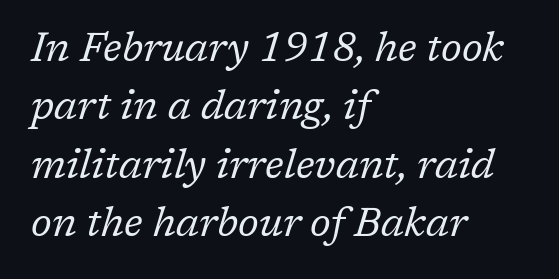
{"serif": "yes", "italic": "yes", "lean": "right", "slant_degrees": 17, "bold": "no", "weight": "regular", "width": "normal", "stroke_contrast": "low", "x_height": "medium", "monospaced": "no", "underline": "no", "align": "left", "line_spacing": "normal", "line_spacing_ratio": 1.46, "letter_spacing": "normal", "letter_spacing_em": 0.0, "glyph_px": 40}
